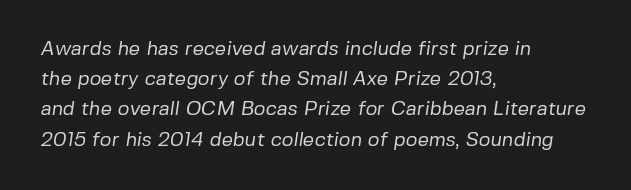
Q: Is the text bold? A: No.
Q: Is the text underlined? A: No.
Q: How is the paragraph aligned? A: Left-aligned.
Q: Is the spacing between letters normal or unusually wide? A: Normal.
Q: Is the spacing between lines tight, normal or loose? A: Normal.
